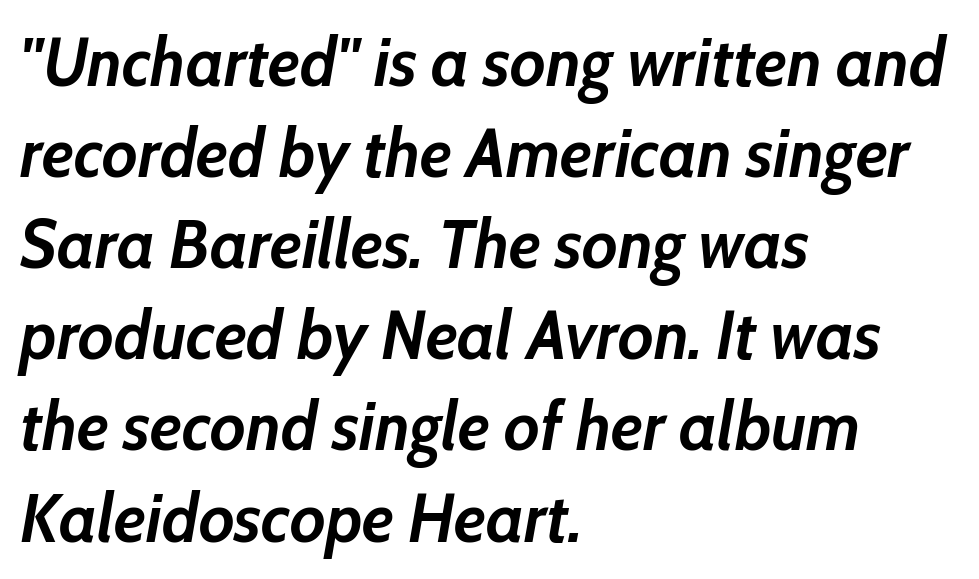
The image shows 68 px semibold type, italic (leaning right); set left-aligned, normal line spacing (1.34x), normal letter spacing, not underlined; low stroke contrast and a medium x-height.
